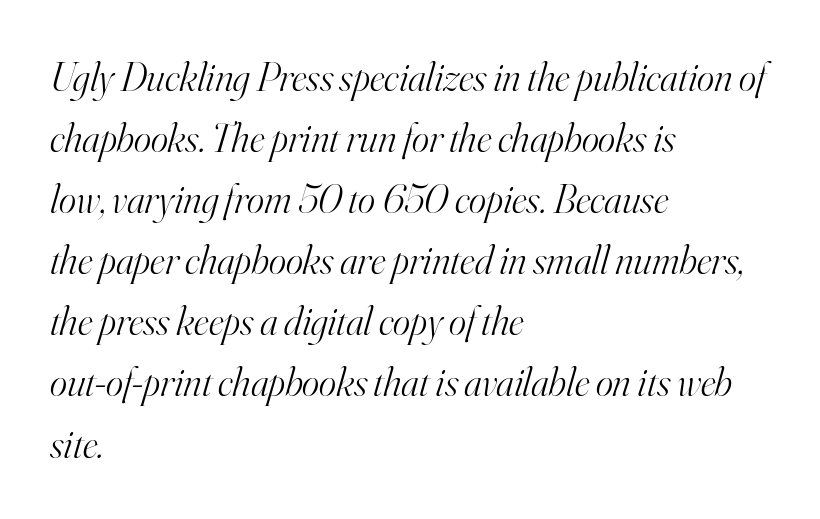
The image shows 41 px light serif type, italic (leaning right); set left-aligned, normal line spacing (1.49x), normal letter spacing, not underlined; high stroke contrast and a small x-height.
